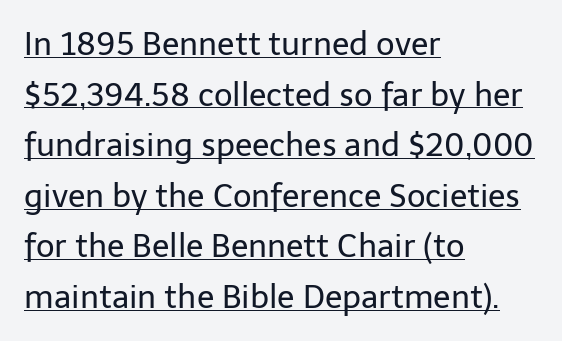
{"serif": "no", "italic": "no", "bold": "no", "weight": "regular", "width": "normal", "stroke_contrast": "low", "x_height": "medium", "monospaced": "no", "underline": "yes", "align": "left", "line_spacing": "normal", "line_spacing_ratio": 1.58, "letter_spacing": "normal", "letter_spacing_em": 0.0, "glyph_px": 32}
